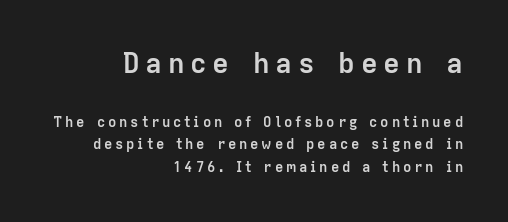
The lines sit at an ordinary, default distance from one another. The face used here is rendered with a markedly widened letterfit. Summary of weight: heavy, a full bold. Check the space under the baseline: it is left empty. A typesetter would call this proportional, since set widths differ per character. Is the block centered? No — it sits flush against the right margin.
